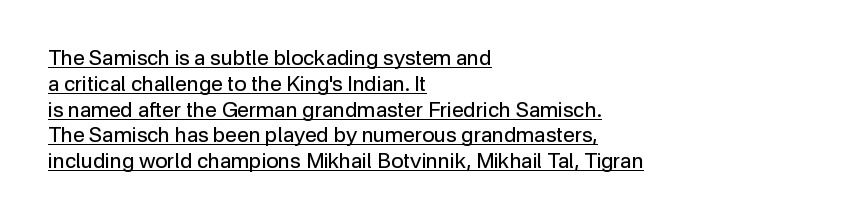
Nope, not italic — everything's standing straight. Compared with a typical body face, this is equally light or lighter still. The line texture is even and compact thanks to regular tracking. The sample's only ornament is a line tracing under the words. A classic flush-left, rag-right setting is used for this passage.
